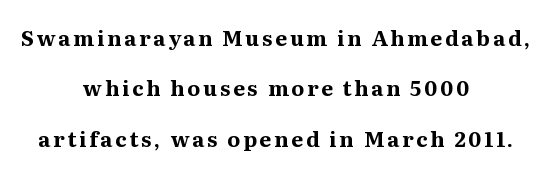
Q: Is the text bold? A: Yes.
Q: Is the text italic (slanted)? A: No, it is upright.
Q: Is the text underlined? A: No.
Q: How is the paragraph aligned? A: Centered.
Q: Is the spacing between lines tight, normal or loose? A: Loose.
